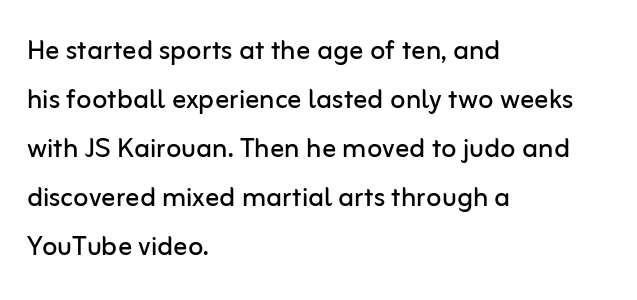
{"serif": "no", "italic": "no", "bold": "no", "weight": "regular", "width": "normal", "stroke_contrast": "low", "x_height": "medium", "monospaced": "no", "underline": "no", "align": "left", "line_spacing": "normal", "line_spacing_ratio": 1.4, "letter_spacing": "normal", "letter_spacing_em": 0.0, "glyph_px": 35}
